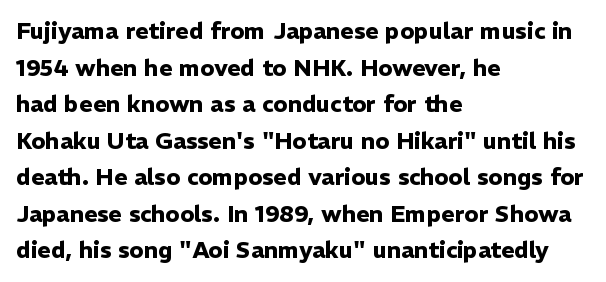
The image shows 23 px bold type, upright; set left-aligned, normal line spacing (1.59x), normal letter spacing, not underlined.
